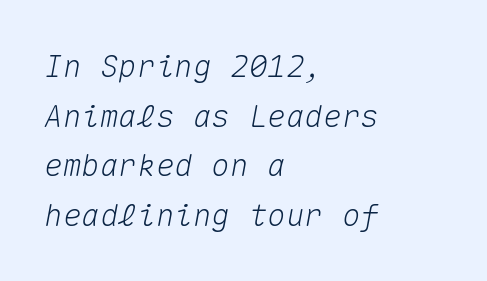
{"italic": "yes", "lean": "right", "slant_degrees": 10, "width": "normal", "stroke_contrast": "medium", "x_height": "medium", "monospaced": "yes", "underline": "no", "align": "left", "line_spacing": "normal", "line_spacing_ratio": 1.6, "letter_spacing": "normal", "letter_spacing_em": 0.0, "glyph_px": 31}
